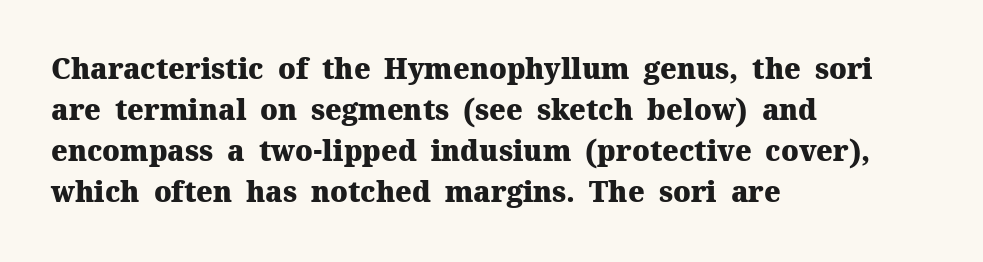
The image shows 28 px heavy serif type, upright; set left-aligned, normal line spacing (1.46x), normal letter spacing, not underlined; medium stroke contrast and a medium x-height.
